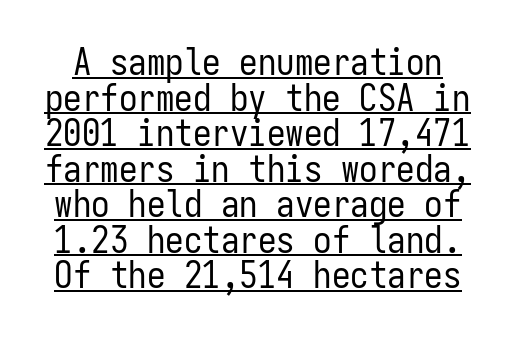
Q: Is the text bold? A: No.
Q: Is the text italic (slanted)? A: No, it is upright.
Q: Is the typeface a serif or a sans-serif typeface? A: Sans-serif.
Q: Is the text underlined? A: Yes.
Q: Is the spacing between letters normal or unusually wide? A: Normal.
Q: Is the spacing between lines tight, normal or loose? A: Tight.
Q: Width (condensed, normal, or wide)? A: Condensed.
Q: Stroke contrast? A: Low.
Q: x-height? A: Medium.
Q: Monospaced? A: Yes.
